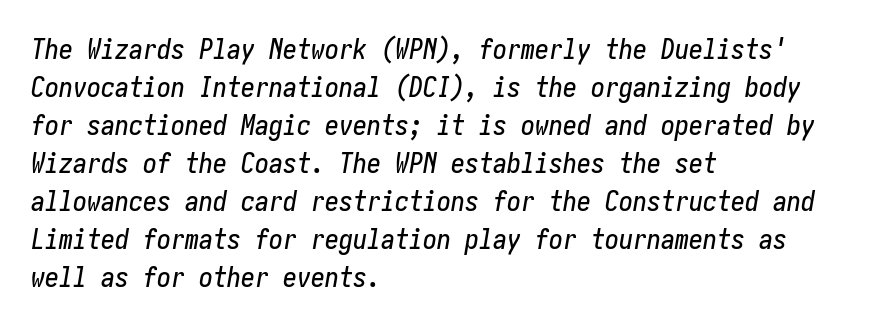
Style check: oblique. You could call the tracking neutral — neither tight nor loose. The rendering anchors every line to the left-hand side. Underlining? Definitely not there.
